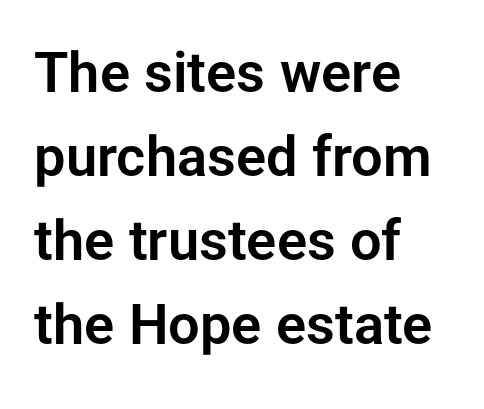
These lines keep a tight, regular rhythm from letter to letter. Unlike italic type, these characters show no tilt at all. Letters rest on an invisible, unmarked baseline. Letterform terminals end flat and unadorned throughout the passage. Summary of vertical rhythm: regular, with standard interline spacing. The face used here is proportionally spaced, like ordinary book or web type.
